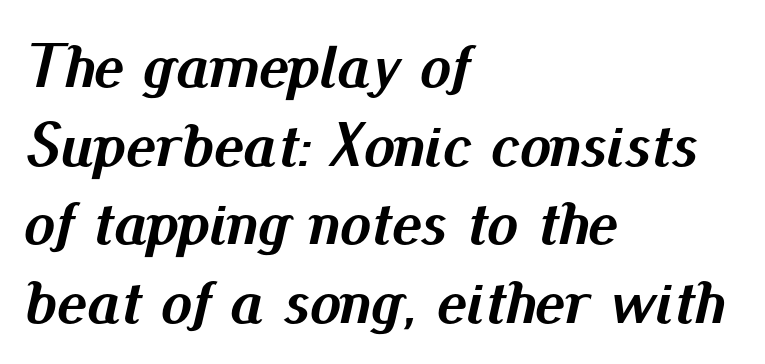
{"italic": "yes", "lean": "right", "slant_degrees": 13, "bold": "yes", "weight": "semibold", "width": "normal", "stroke_contrast": "medium", "x_height": "small", "monospaced": "no", "underline": "no", "align": "left", "line_spacing": "normal", "line_spacing_ratio": 1.25, "letter_spacing": "normal", "letter_spacing_em": 0.0, "glyph_px": 63}
